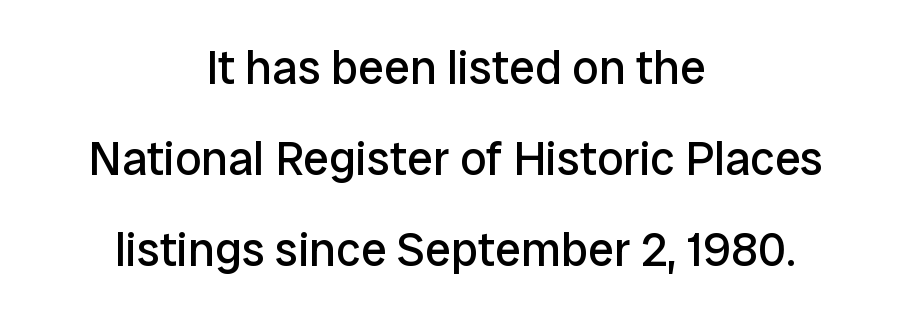
Decoration check: the copy has no underline. Regarding leading, the lines here are spaced well apart. Looks like regular typesetting: each glyph gets only the width it needs. Notice how the stems are strictly vertical — no italics here. Stroke terminals: plain, sans-serif. No letter is thick-stroked: the sample isn't bold.
